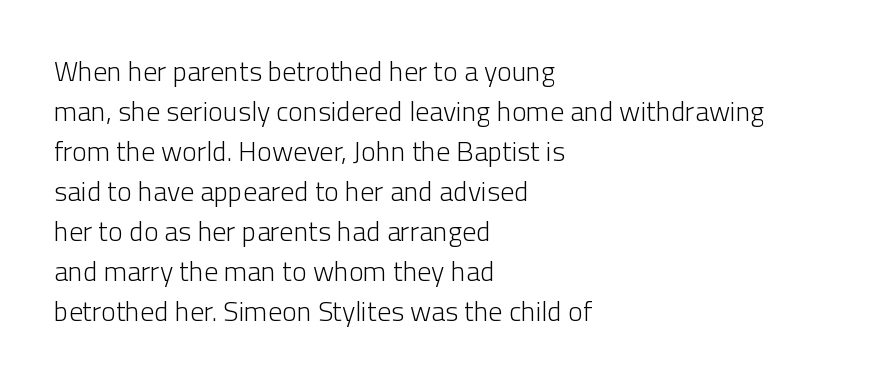
The image shows 28 px light sans-serif type, upright; set left-aligned, normal line spacing (1.43x), normal letter spacing, not underlined; low stroke contrast and a medium x-height.
